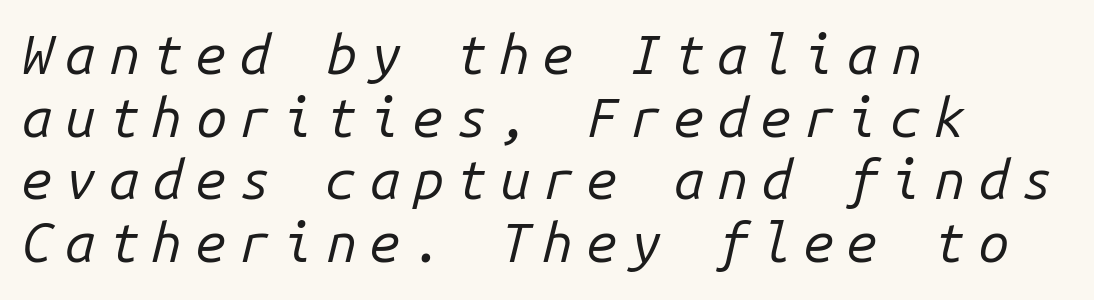
Q: Is the text bold? A: No.
Q: Is the text italic (slanted)? A: Yes, it leans right by about 14 degrees.
Q: Is the text underlined? A: No.
Q: How is the paragraph aligned? A: Left-aligned.
Q: Is the spacing between letters normal or unusually wide? A: Unusually wide.
Q: Is the spacing between lines tight, normal or loose? A: Tight.
Q: Width (condensed, normal, or wide)? A: Normal.
Q: Stroke contrast? A: Low.
Q: x-height? A: Medium.
Q: Monospaced? A: Yes.
